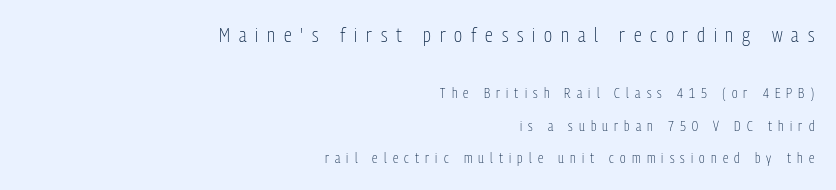
Q: Is the text bold? A: No.
Q: Is the text italic (slanted)? A: No, it is upright.
Q: Is the text underlined? A: No.
Q: How is the paragraph aligned? A: Right-aligned.
Q: Is the spacing between letters normal or unusually wide? A: Unusually wide.
Q: Is the spacing between lines tight, normal or loose? A: Loose.
Q: Which block of text is set in a larger size, the first (top) or the second (bottom)? A: The first (top) one.
